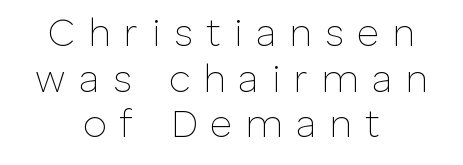
Q: Is the text bold? A: No.
Q: Is the text italic (slanted)? A: No, it is upright.
Q: Is the typeface a serif or a sans-serif typeface? A: Sans-serif.
Q: Is the text underlined? A: No.
Q: How is the paragraph aligned? A: Centered.
Q: Is the spacing between letters normal or unusually wide? A: Unusually wide.
Q: Width (condensed, normal, or wide)? A: Normal.
Q: Stroke contrast? A: Low.
Q: x-height? A: Medium.
Q: Monospaced? A: No.
